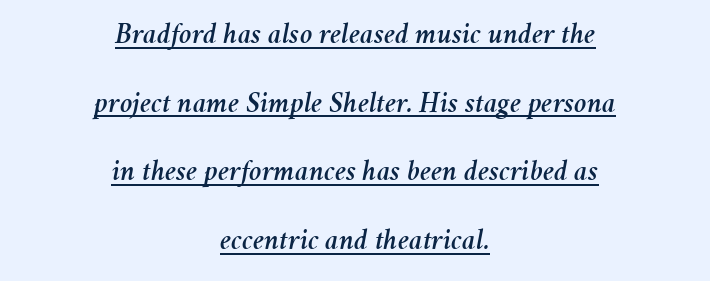
The image shows 30 px text type, italic (leaning right); set centered, loose line spacing (2.29x), normal letter spacing, underlined; medium stroke contrast and a medium x-height.
